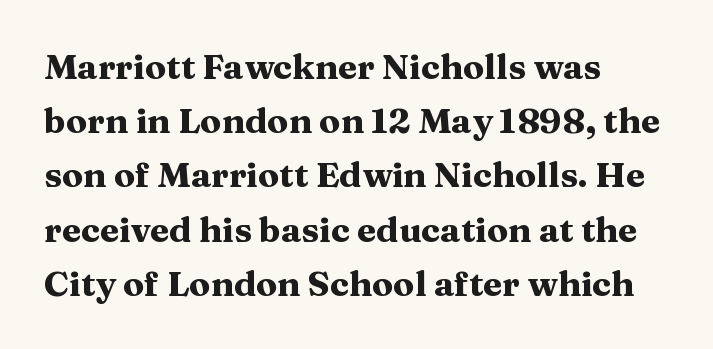
The image shows 35 px heavy, wide serif type, upright; set left-aligned, normal line spacing (1.55x), normal letter spacing, not underlined; medium stroke contrast and a medium x-height.
